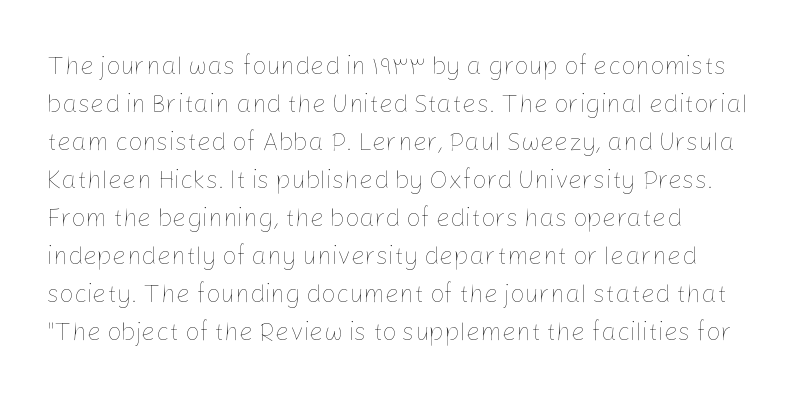
{"italic": "no", "bold": "no", "underline": "no", "align": "left", "line_spacing": "normal", "line_spacing_ratio": 1.52, "letter_spacing": "normal", "letter_spacing_em": 0.0, "glyph_px": 25}
